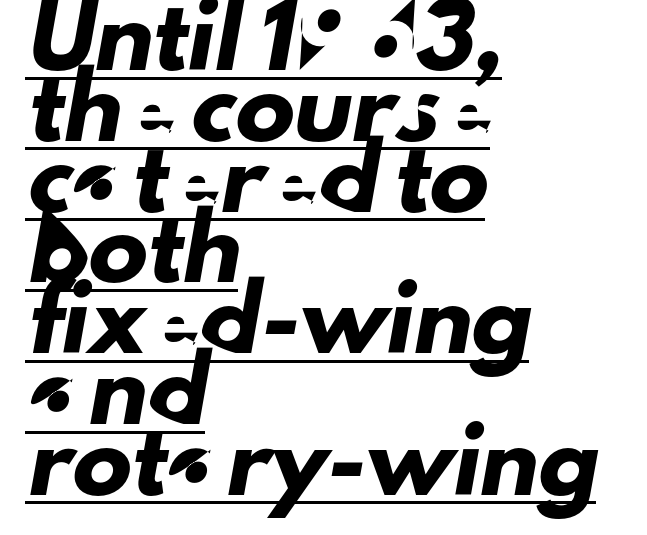
Here the glyphs are tracked normally, forming tight word shapes. Students, observe the line beneath the letters — that is underlining. Short and long lines alike share a common starting point at left. I'd call this a sans setting — the letters go barefoot. Do the characters align in a grid? No, the font is proportional.
